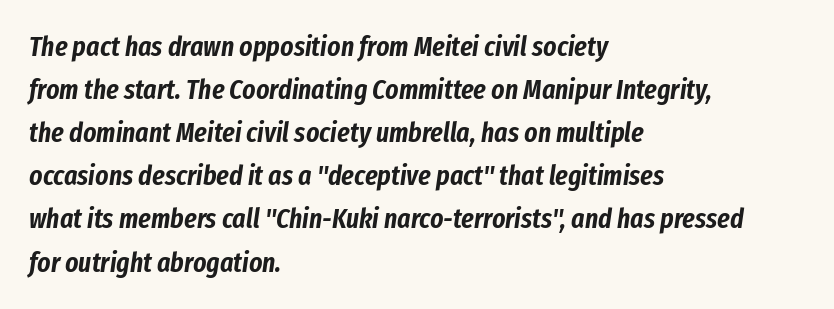
Leftover space on each line is placed entirely after the last word. Underlining? Definitely not there. Is there much room between lines? A standard amount, neither cramped nor airy. Nothing unusual about the tracking: characters are spaced as the font intends. These lines are rendered in a variable-pitch font.
